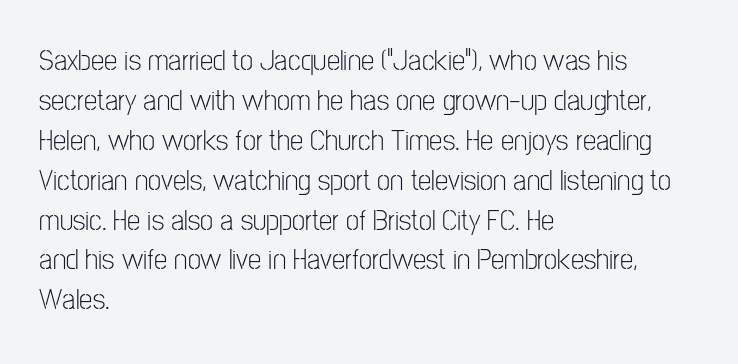
The image shows 30 px light, condensed sans-serif type, upright; set left-aligned, normal line spacing (1.33x), normal letter spacing, not underlined; low stroke contrast and a medium x-height.
